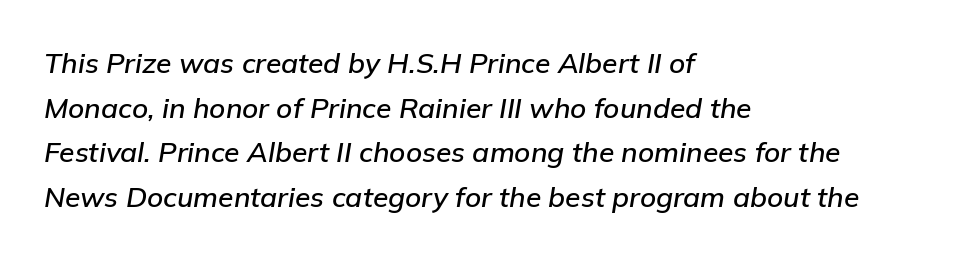
The axis of the letterforms is tilted away from vertical. The passage shown is not underscored anywhere. You could not count columns in this text — the font is proportionally spaced. Nobody touched the tracking dial on this one. Rows of type keep a routine distance in the vertical direction.
